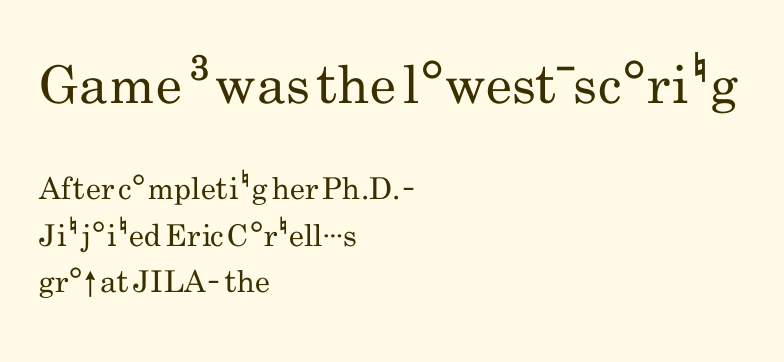
{"serif": "no", "italic": "no", "bold": "no", "weight": "regular", "width": "condensed", "stroke_contrast": "low", "x_height": "small", "monospaced": "no", "underline": "no", "align": "left", "line_spacing": "normal", "line_spacing_ratio": 1.56, "letter_spacing": "normal", "letter_spacing_em": 0.0, "larger_block": "first", "size_ratio": 1.73, "glyph_px": 52}
